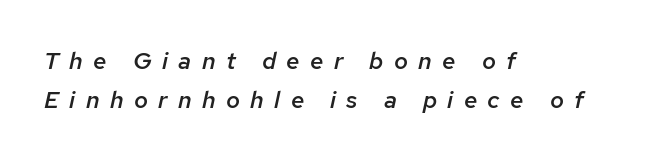
The ragged edge is on the right, which tells us the setting is flush left. Descender tails drop into unmarked territory. Set as a demibold, roughly 600 on the weight scale. The passage shown stacks its lines at a standard gap.
